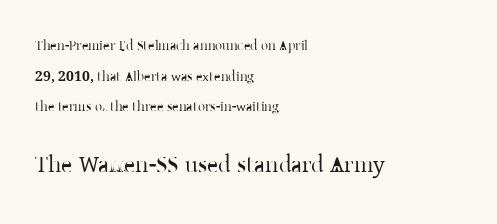
Notice how the passage keeps a crisp vertical edge on the left only. When letters stand straight like this, we call the style roman or upright. Notice the wide empty band between every row — that's loose leading. You get the small type first, then a jump to larger type. Nothing unusual about the tracking: characters are spaced as the font intends. The zone under the glyphs is completely vacant.
